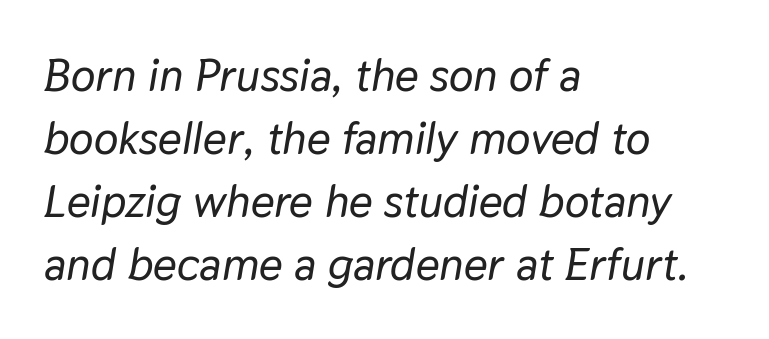
The text carries the slant typical of an italic or oblique font. This sample keeps an unexceptional amount of space between lines. The setting favours the left margin, as ordinary paragraphs usually do. Just letters on the line, the space beneath them empty.
